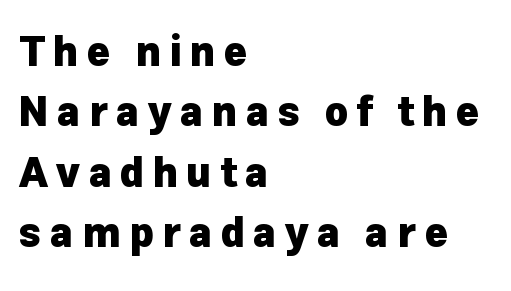
{"serif": "no", "italic": "no", "bold": "yes", "weight": "heavy", "width": "normal", "stroke_contrast": "low", "x_height": "medium", "monospaced": "no", "underline": "no", "align": "left", "line_spacing": "normal", "line_spacing_ratio": 1.51, "letter_spacing": "wide", "letter_spacing_em": 0.21, "glyph_px": 40}
